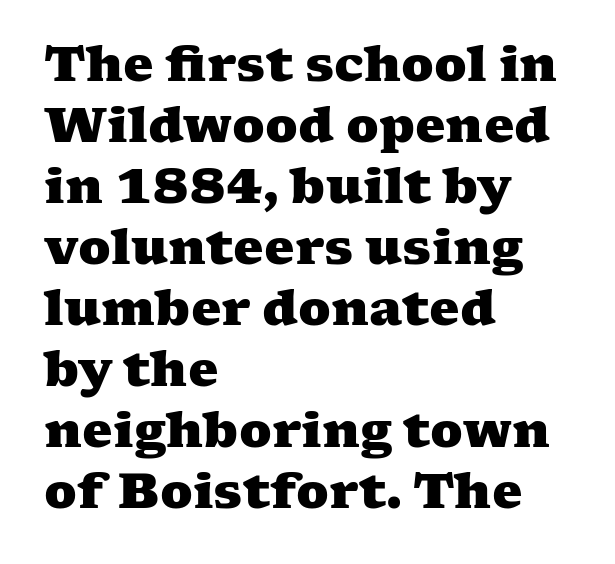
{"serif": "yes", "bold": "yes", "weight": "heavy", "width": "wide", "stroke_contrast": "medium", "x_height": "medium", "monospaced": "no", "underline": "no", "align": "left", "line_spacing": "normal", "line_spacing_ratio": 1.27, "letter_spacing": "normal", "letter_spacing_em": 0.0, "glyph_px": 48}
